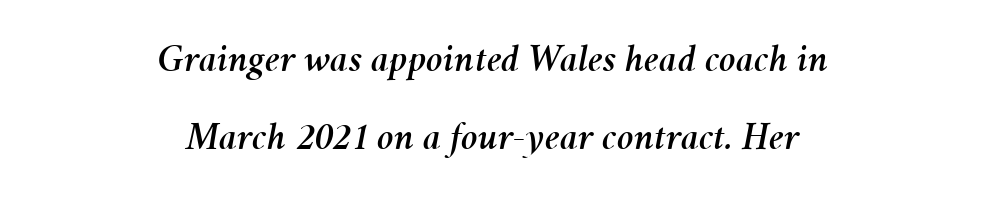
{"italic": "yes", "lean": "right", "slant_degrees": 11, "width": "normal", "stroke_contrast": "medium", "x_height": "medium", "monospaced": "no", "underline": "no", "align": "center", "line_spacing": "loose", "line_spacing_ratio": 1.96, "letter_spacing": "normal", "letter_spacing_em": 0.0, "glyph_px": 40}
